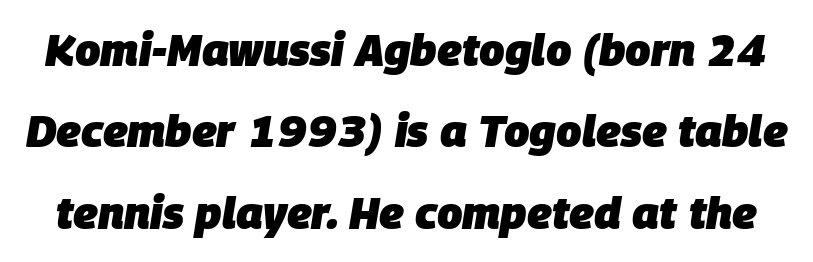
{"italic": "yes", "lean": "right", "slant_degrees": 9, "bold": "yes", "weight": "heavy", "width": "normal", "stroke_contrast": "low", "x_height": "large", "monospaced": "no", "underline": "no", "line_spacing_ratio": 1.81, "letter_spacing": "normal", "letter_spacing_em": 0.0, "glyph_px": 45}
